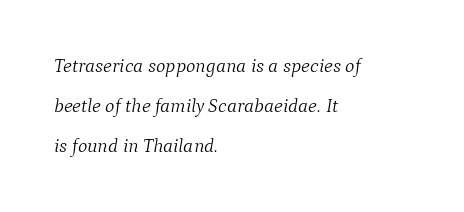
{"italic": "yes", "lean": "right", "slant_degrees": 9, "bold": "no", "underline": "no", "align": "left", "line_spacing": "loose", "line_spacing_ratio": 2.0, "letter_spacing": "normal", "letter_spacing_em": 0.0, "glyph_px": 20}
